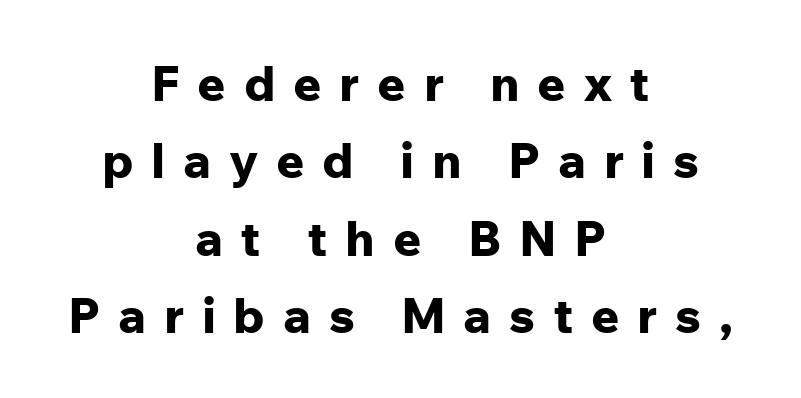
This rendering employs a face without finishing strokes, i.e., a sans-serif. This sample keeps an unexceptional amount of space between lines. Here the glyphs are tracked loosely, breaking word shapes into spaced letters. Looks like regular typesetting: each glyph gets only the width it needs.
